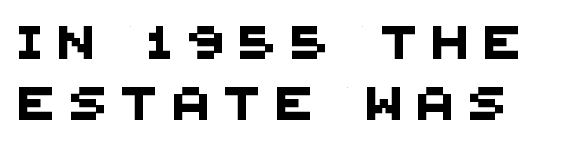
How are the letters spaced? Widely, with obvious added tracking. Anything drawn beneath the words? Only blank space. Is this a fixed-width face? No — the glyphs have proportional, varying widths. This sample uses a sans-serif face.
